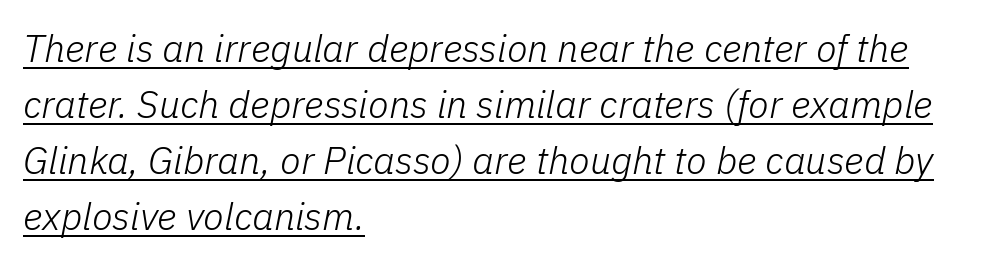
Q: Is the text bold? A: No.
Q: Is the text italic (slanted)? A: Yes, it leans right by about 11 degrees.
Q: Is the text underlined? A: Yes.
Q: How is the paragraph aligned? A: Left-aligned.
Q: Is the spacing between letters normal or unusually wide? A: Normal.
Q: Is the spacing between lines tight, normal or loose? A: Normal.
Q: Width (condensed, normal, or wide)? A: Normal.
Q: Stroke contrast? A: Low.
Q: x-height? A: Medium.
Q: Monospaced? A: No.
